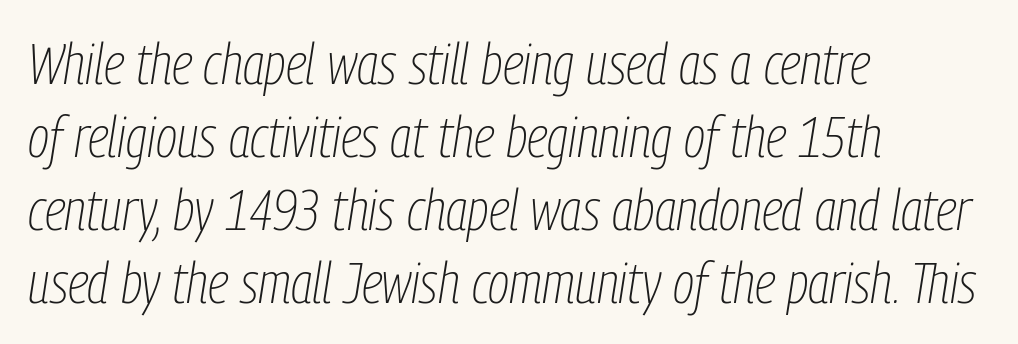
Q: Is the text bold? A: No.
Q: Is the text italic (slanted)? A: Yes, it leans right by about 9 degrees.
Q: Is the text underlined? A: No.
Q: How is the paragraph aligned? A: Left-aligned.
Q: Is the spacing between letters normal or unusually wide? A: Normal.
Q: Is the spacing between lines tight, normal or loose? A: Normal.
Q: Width (condensed, normal, or wide)? A: Condensed.
Q: Stroke contrast? A: Low.
Q: x-height? A: Medium.
Q: Monospaced? A: No.
